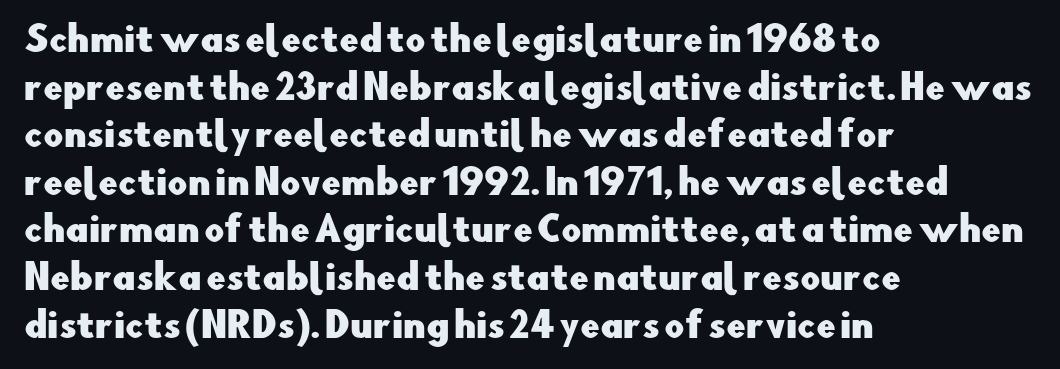
The image shows 35 px sans-serif type, upright; set left-aligned, normal line spacing (1.36x), normal letter spacing, not underlined; low stroke contrast and a small x-height.
